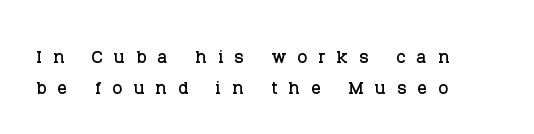
The rag falls on the right side of this text block. The space beneath each line is pristine and unruled. These lines have a slow, spaced-out rhythm from letter to letter. This is roman type, the default non-slanted kind. Each new line begins a customary step beneath the previous one.
